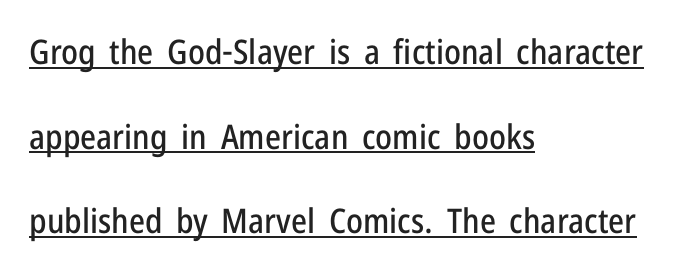
Each letter keeps its own natural width here, so spacing adapts to shape. Style check: upright. Where is the straight margin? On the left. This sample uses a sans-serif face. Underline: present.
